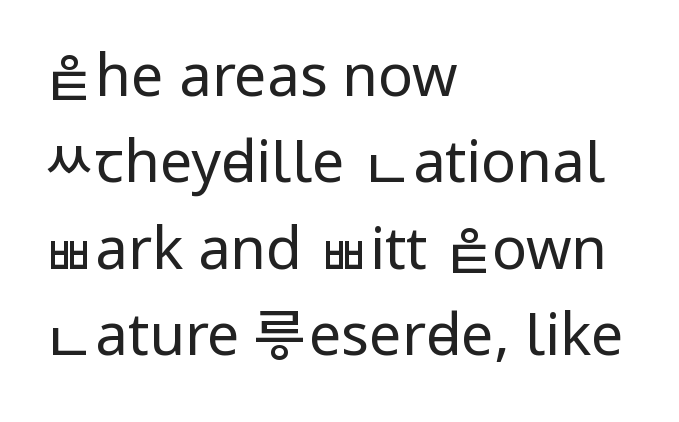
{"serif": "no", "italic": "no", "bold": "no", "weight": "regular", "width": "condensed", "stroke_contrast": "low", "underline": "no", "align": "left", "line_spacing": "normal", "line_spacing_ratio": 1.49, "letter_spacing": "normal", "letter_spacing_em": 0.0, "glyph_px": 58}
